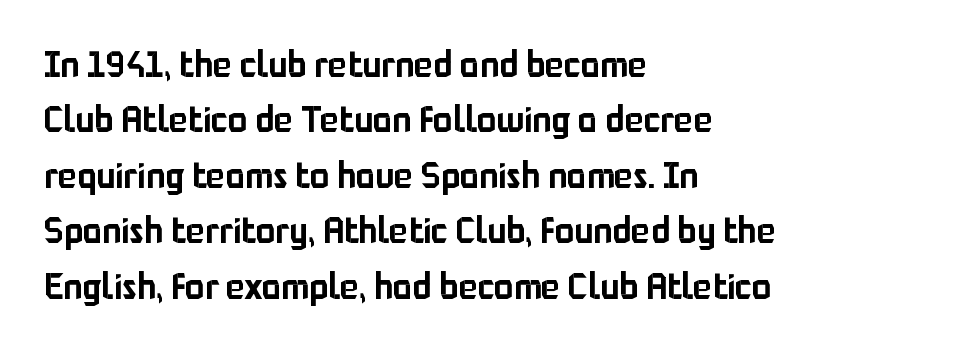
{"serif": "no", "italic": "no", "width": "normal", "stroke_contrast": "low", "x_height": "medium", "monospaced": "no", "underline": "no", "align": "left", "line_spacing": "normal", "line_spacing_ratio": 1.54, "letter_spacing": "normal", "letter_spacing_em": 0.0, "glyph_px": 36}
